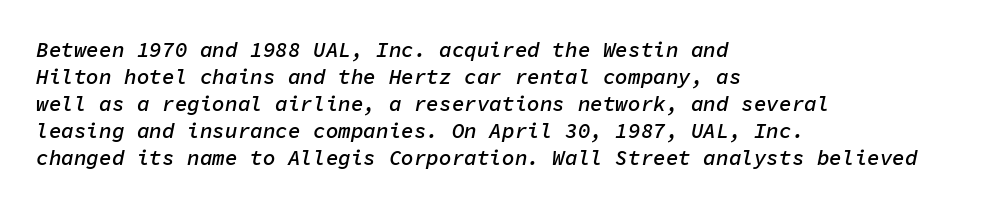
Does extra space separate the letters? No, they use regular spacing. The letters are semibold — heavier than regular but short of a full bold. Quick note: interline space is typical. The area under the type is left untouched. In terms of posture, this sample is oblique. This sample is left-justified, so line endings fall wherever the words run out.
